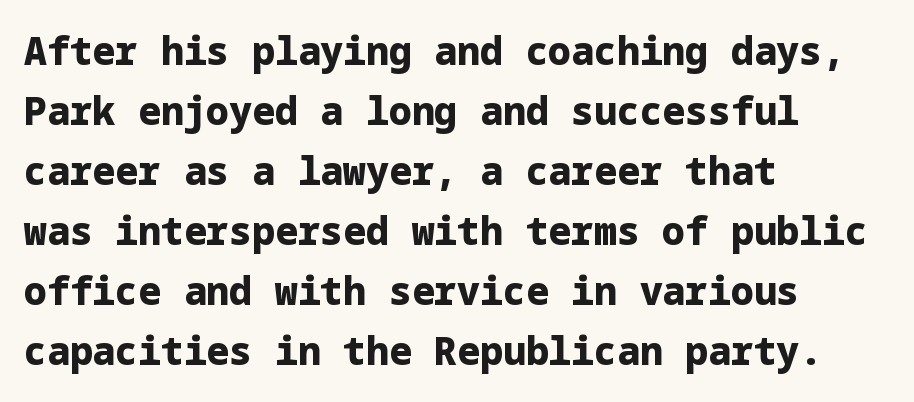
Q: Is the text bold? A: Yes.
Q: Is the text italic (slanted)? A: No, it is upright.
Q: Is the typeface a serif or a sans-serif typeface? A: Sans-serif.
Q: Is the text underlined? A: No.
Q: How is the paragraph aligned? A: Left-aligned.
Q: Is the spacing between letters normal or unusually wide? A: Normal.
Q: Is the spacing between lines tight, normal or loose? A: Normal.
Q: Width (condensed, normal, or wide)? A: Normal.
Q: Stroke contrast? A: Low.
Q: x-height? A: Medium.
